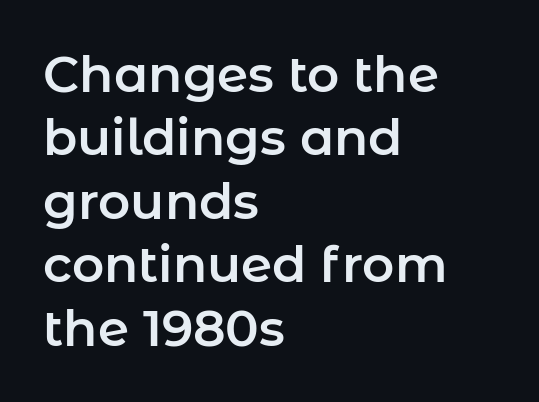
Q: Is the text italic (slanted)? A: No, it is upright.
Q: Is the typeface a serif or a sans-serif typeface? A: Sans-serif.
Q: Is the text underlined? A: No.
Q: How is the paragraph aligned? A: Left-aligned.
Q: Is the spacing between letters normal or unusually wide? A: Normal.
Q: Is the spacing between lines tight, normal or loose? A: Normal.
Q: Width (condensed, normal, or wide)? A: Normal.
Q: Stroke contrast? A: Low.
Q: x-height? A: Medium.
Q: Monospaced? A: No.
